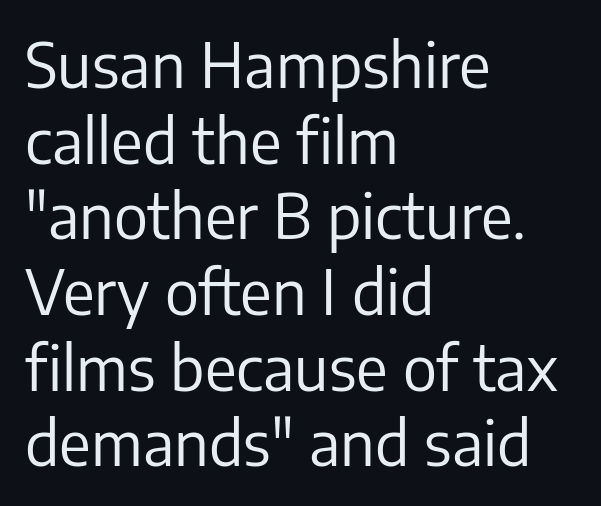
Q: Is the text bold? A: No.
Q: Is the text italic (slanted)? A: No, it is upright.
Q: Is the typeface a serif or a sans-serif typeface? A: Sans-serif.
Q: Is the text underlined? A: No.
Q: How is the paragraph aligned? A: Left-aligned.
Q: Is the spacing between letters normal or unusually wide? A: Normal.
Q: Width (condensed, normal, or wide)? A: Normal.
Q: Stroke contrast? A: Low.
Q: x-height? A: Medium.
Q: Monospaced? A: No.
